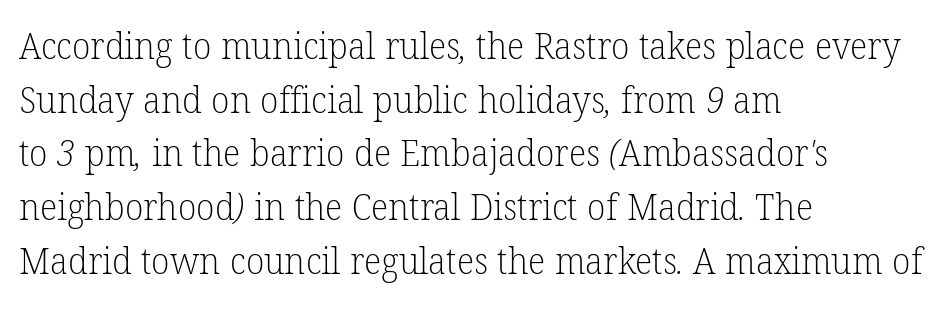
{"serif": "yes", "bold": "no", "weight": "light", "width": "normal", "stroke_contrast": "low", "x_height": "medium", "monospaced": "no", "underline": "no", "align": "left", "line_spacing": "normal", "line_spacing_ratio": 1.45, "letter_spacing": "normal", "letter_spacing_em": 0.0, "glyph_px": 37}
